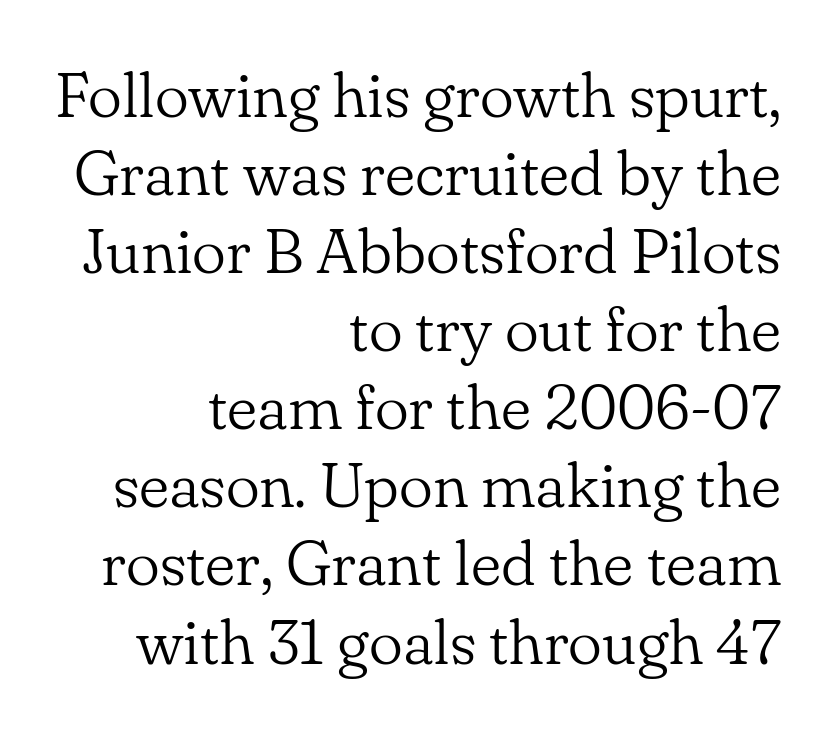
Clear beneath every line of the passage. These lines are rendered in a variable-pitch font. Observe the ordinary spacing: letters are neighbours, not strangers. Notice how the stems are strictly vertical — no italics here. Notice how the passage keeps a crisp vertical edge on the right only.
